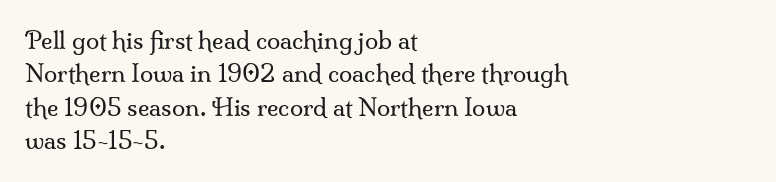
Q: Is the text bold? A: No.
Q: Is the text italic (slanted)? A: No, it is upright.
Q: Is the text underlined? A: No.
Q: How is the paragraph aligned? A: Left-aligned.
Q: Is the spacing between letters normal or unusually wide? A: Normal.
Q: Is the spacing between lines tight, normal or loose? A: Normal.
